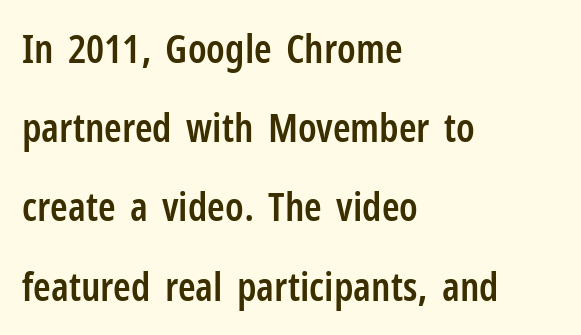
The vertical gap from one line to the next is large. The space directly below the letters is spotless. You can tell from the bare stems that sans-serif type was used. Here the designer chose a conventional face with non-uniform glyph widths. The lines are quadded left.
